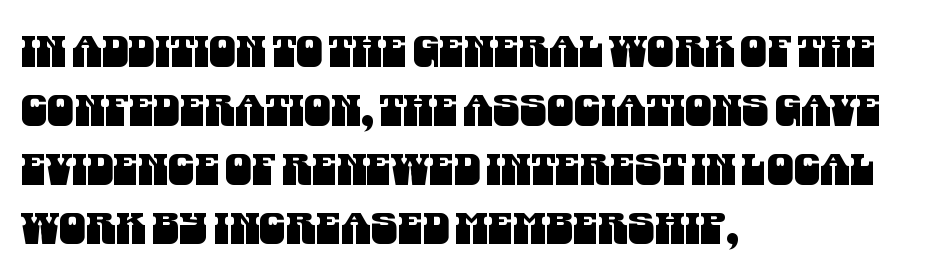
A clean baseline with only descenders dipping below it. Looks like regular typesetting: each glyph gets only the width it needs. Classification — sans serif. The passage shown has conventional tracking throughout.
